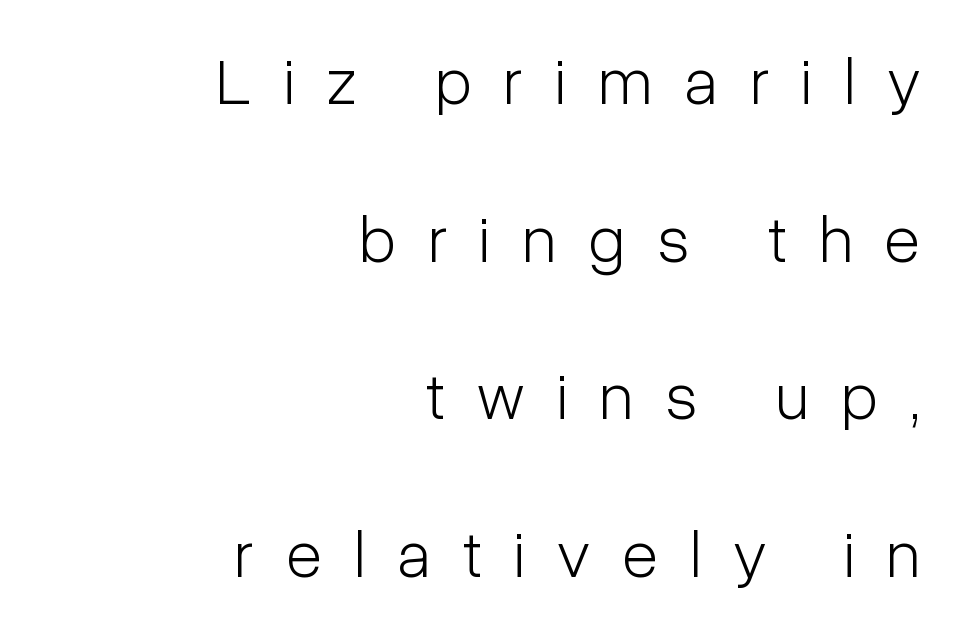
Q: Is the text bold? A: No.
Q: Is the text italic (slanted)? A: No, it is upright.
Q: Is the typeface a serif or a sans-serif typeface? A: Sans-serif.
Q: Is the text underlined? A: No.
Q: How is the paragraph aligned? A: Right-aligned.
Q: Is the spacing between letters normal or unusually wide? A: Unusually wide.
Q: Is the spacing between lines tight, normal or loose? A: Loose.
Q: Width (condensed, normal, or wide)? A: Condensed.
Q: Stroke contrast? A: Low.
Q: x-height? A: Medium.
Q: Monospaced? A: No.
